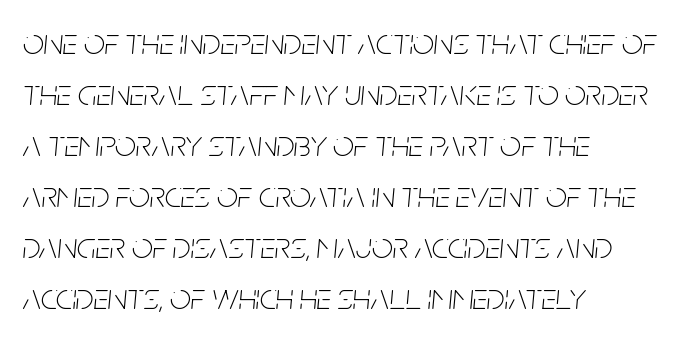
Tracking value appears to be zero — textbook default spacing. Here the designer chose a conventional face with non-uniform glyph widths. Stems and bowls with no extra thickness — not bold. An italicized treatment has been applied to the whole sample. Normally led — the rows are evenly, conventionally spaced.
